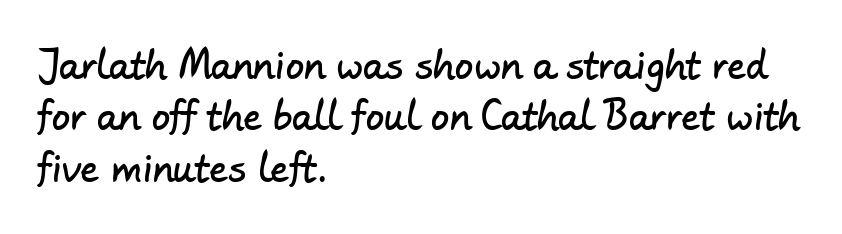
Q: Is the typeface a serif or a sans-serif typeface? A: Sans-serif.
Q: Is the text underlined? A: No.
Q: How is the paragraph aligned? A: Left-aligned.
Q: Is the spacing between letters normal or unusually wide? A: Normal.
Q: Is the spacing between lines tight, normal or loose? A: Normal.
Q: Width (condensed, normal, or wide)? A: Normal.
Q: Stroke contrast? A: Low.
Q: x-height? A: Small.
Q: Monospaced? A: No.
